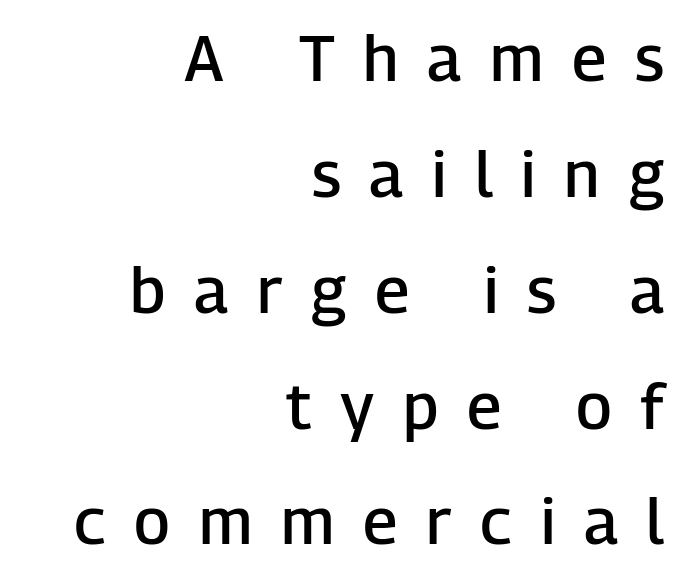
Q: Is the text bold? A: Semi-bold.
Q: Is the text italic (slanted)? A: No, it is upright.
Q: Is the typeface a serif or a sans-serif typeface? A: Sans-serif.
Q: Is the text underlined? A: No.
Q: How is the paragraph aligned? A: Right-aligned.
Q: Is the spacing between letters normal or unusually wide? A: Unusually wide.
Q: Width (condensed, normal, or wide)? A: Normal.
Q: Stroke contrast? A: Low.
Q: x-height? A: Medium.
Q: Monospaced? A: No.
